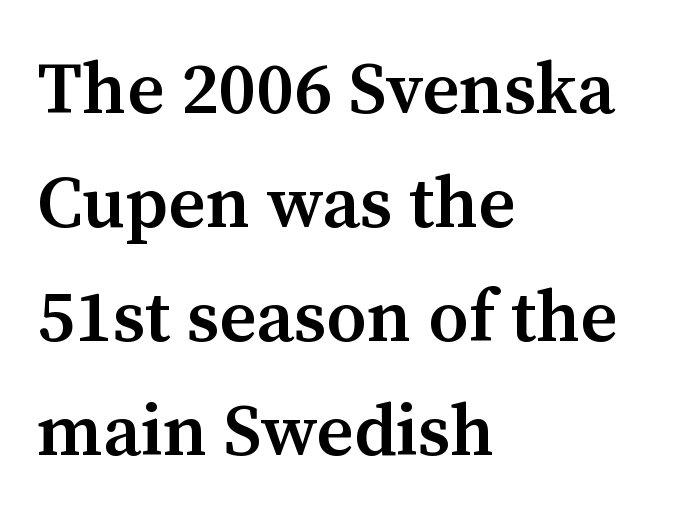
{"serif": "yes", "italic": "no", "bold": "semi", "weight": "semibold", "width": "normal", "stroke_contrast": "medium", "x_height": "medium", "monospaced": "no", "underline": "no", "align": "left", "line_spacing": "normal", "line_spacing_ratio": 1.56, "letter_spacing": "normal", "letter_spacing_em": 0.0, "glyph_px": 73}
